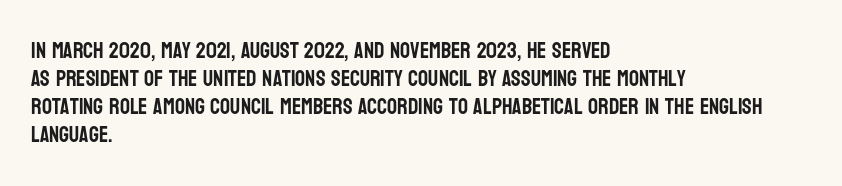
Q: Is the text italic (slanted)? A: No, it is upright.
Q: Is the text underlined? A: No.
Q: How is the paragraph aligned? A: Left-aligned.
Q: Is the spacing between letters normal or unusually wide? A: Normal.
Q: Is the spacing between lines tight, normal or loose? A: Normal.
